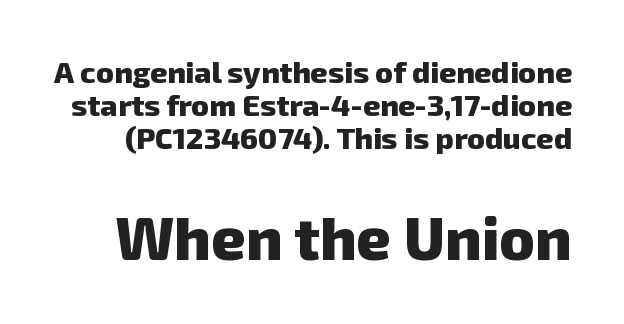
Q: Is the text bold? A: Yes.
Q: Is the typeface a serif or a sans-serif typeface? A: Sans-serif.
Q: Is the text underlined? A: No.
Q: Is the spacing between letters normal or unusually wide? A: Normal.
Q: Is the spacing between lines tight, normal or loose? A: Tight.
Q: Which block of text is set in a larger size, the first (top) or the second (bottom)? A: The second (bottom) one.
Q: Width (condensed, normal, or wide)? A: Normal.
Q: Stroke contrast? A: Low.
Q: x-height? A: Medium.
Q: Monospaced? A: No.
